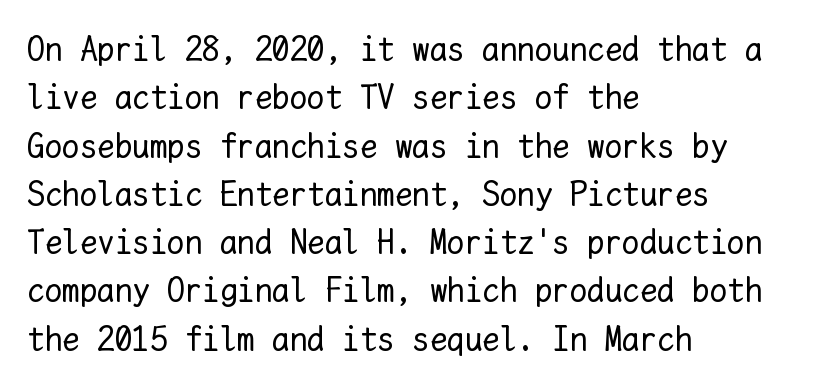
These lines are rendered in a fixed-pitch font. On a weight scale, this lands at 450 or below. A bare baseline throughout the passage. Quick note: not italic, upright. Standard letterfit; no display-style spreading of the glyphs. The lines sit at an ordinary, default distance from one another.
